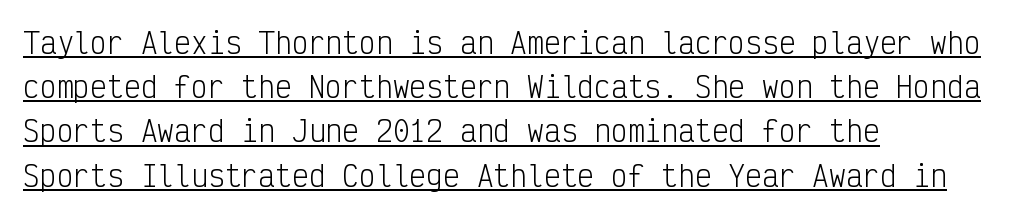
{"serif": "no", "italic": "no", "bold": "no", "weight": "light", "width": "condensed", "stroke_contrast": "low", "x_height": "medium", "monospaced": "yes", "underline": "yes", "align": "left", "line_spacing": "normal", "line_spacing_ratio": 1.58, "letter_spacing": "normal", "letter_spacing_em": 0.0, "glyph_px": 28}
